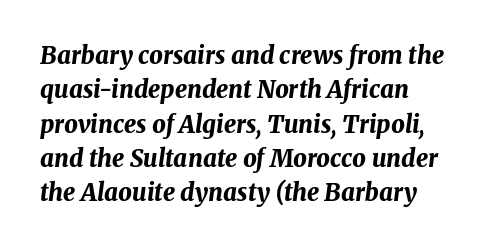
The type is set solid horizontally, with unmodified tracking. No word sits above an underline. Caption: bold face, heavy strokes. This sample is left-justified, so line endings fall wherever the words run out. Characters are canted at an angle relative to the baseline's perpendicular.
